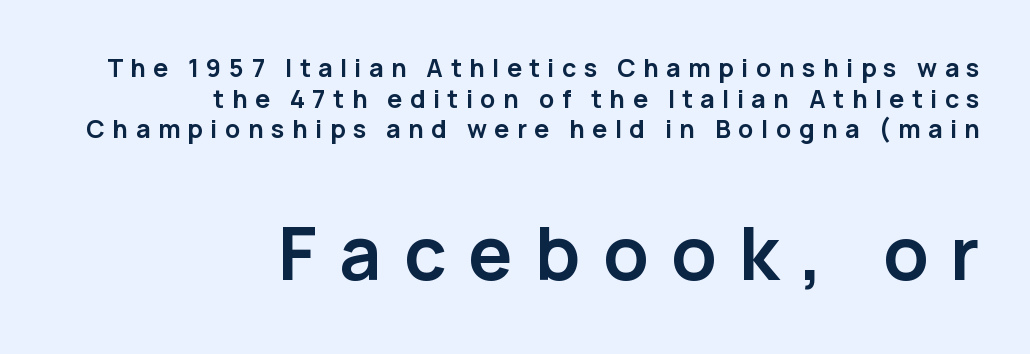
Here the glyphs are tracked loosely, breaking word shapes into spaced letters. Set as a true bold cut, around the 700 mark. One-word summary of the alignment: right. Notice how the stems are strictly vertical — no italics here.
